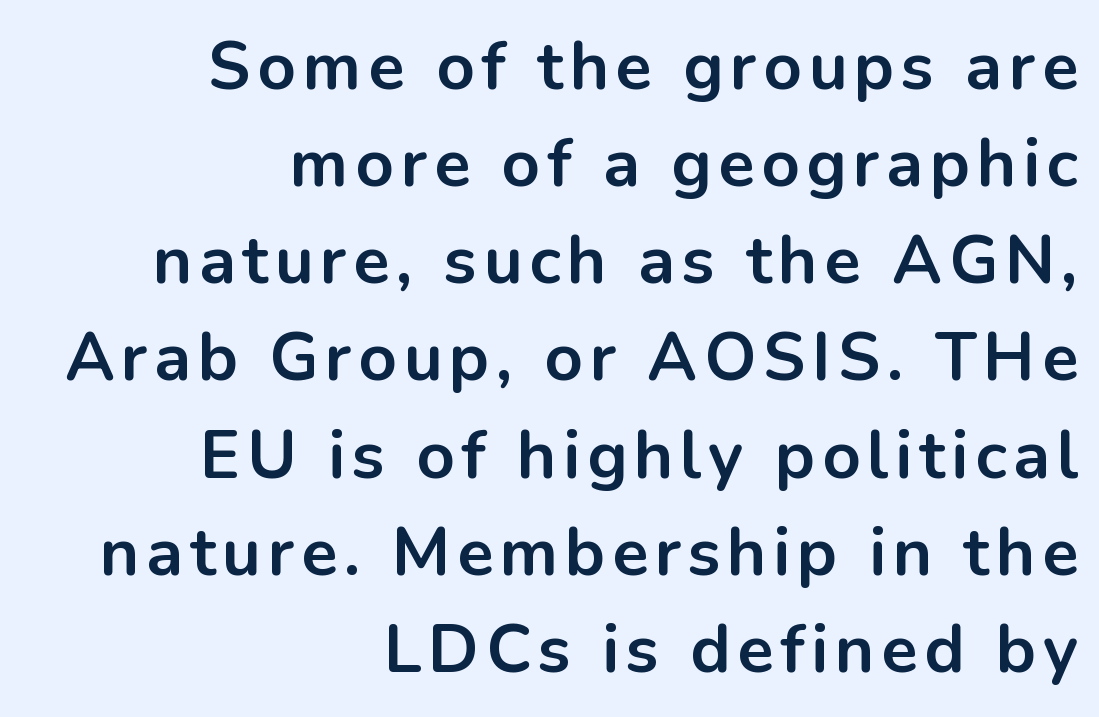
Q: Is the text bold? A: Yes.
Q: Is the text italic (slanted)? A: No, it is upright.
Q: Is the typeface a serif or a sans-serif typeface? A: Sans-serif.
Q: Is the text underlined? A: No.
Q: How is the paragraph aligned? A: Right-aligned.
Q: Is the spacing between lines tight, normal or loose? A: Normal.
Q: Width (condensed, normal, or wide)? A: Normal.
Q: Stroke contrast? A: Low.
Q: x-height? A: Medium.
Q: Monospaced? A: No.
